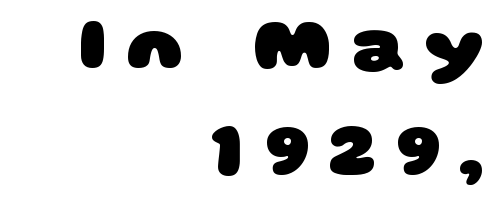
{"serif": "no", "bold": "yes", "weight": "heavy", "width": "wide", "stroke_contrast": "low", "x_height": "large", "monospaced": "no", "underline": "no", "align": "right", "line_spacing": "normal", "line_spacing_ratio": 1.4, "letter_spacing": "wide", "letter_spacing_em": 0.26, "glyph_px": 76}
